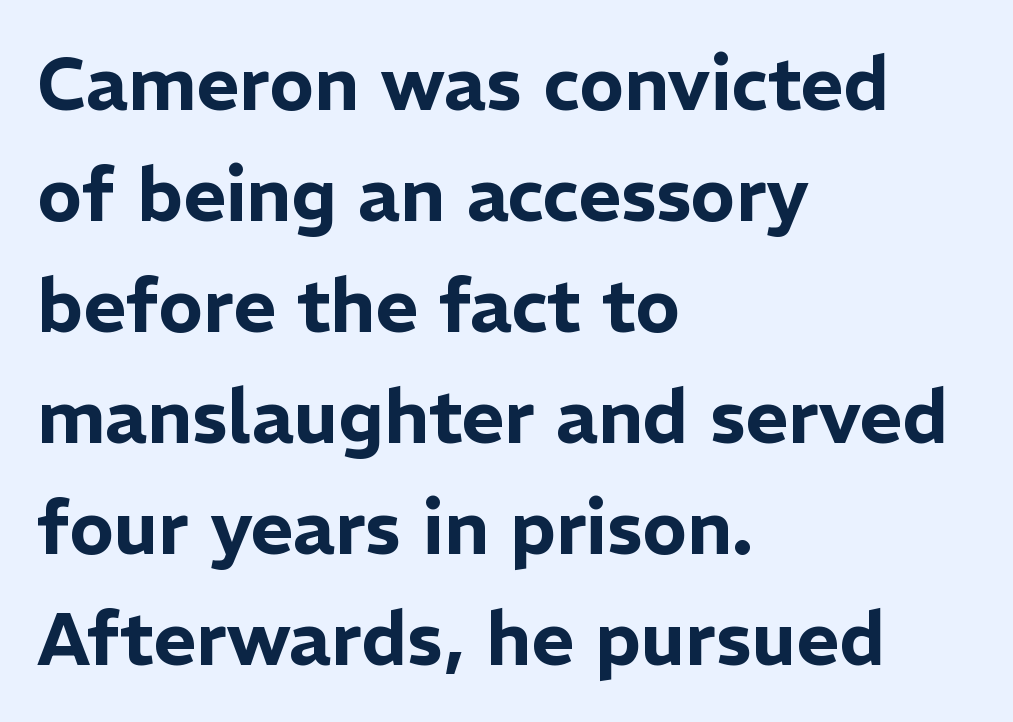
In terms of leading, this rendering sits right in the middle. All the whitespace from short lines collects on the right. Spacing verdict: proportional, widths tailored to each character. The tracking reads as untouched default to a designer's eye. Every character sits straight up, as roman type does. Honestly, there is no underline to notice here at all.
